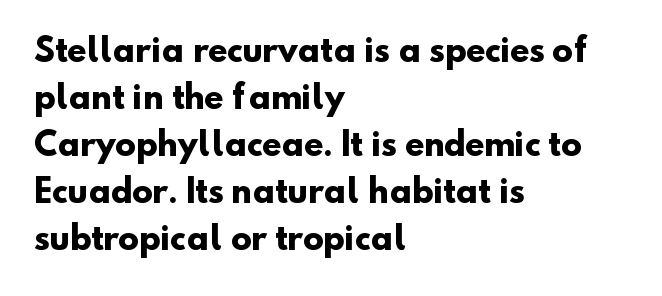
The image shows 31 px heavy sans-serif type; set left-aligned, normal line spacing (1.52x), normal letter spacing, not underlined; low stroke contrast and a small x-height.
